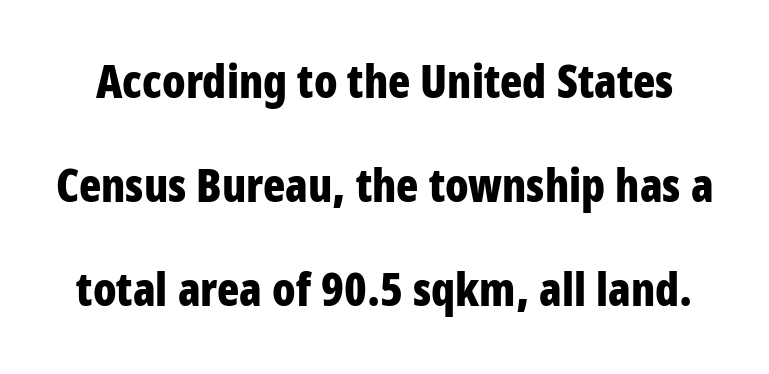
Q: Is the text bold? A: Yes.
Q: Is the text italic (slanted)? A: No, it is upright.
Q: Is the typeface a serif or a sans-serif typeface? A: Sans-serif.
Q: Is the text underlined? A: No.
Q: Is the spacing between letters normal or unusually wide? A: Normal.
Q: Is the spacing between lines tight, normal or loose? A: Loose.
Q: Width (condensed, normal, or wide)? A: Condensed.
Q: Stroke contrast? A: Low.
Q: x-height? A: Large.
Q: Monospaced? A: No.
